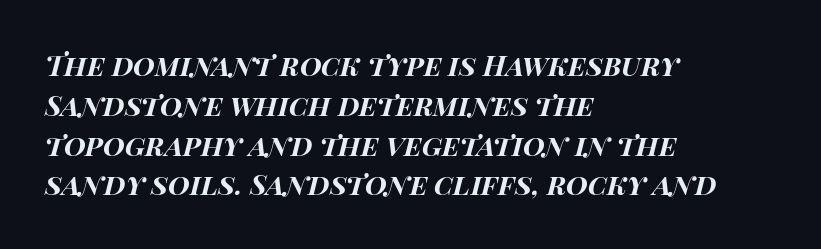
Q: Is the text bold? A: Yes.
Q: Is the text italic (slanted)? A: Yes, it leans right by about 14 degrees.
Q: Is the text underlined? A: No.
Q: How is the paragraph aligned? A: Left-aligned.
Q: Is the spacing between letters normal or unusually wide? A: Normal.
Q: Is the spacing between lines tight, normal or loose? A: Normal.
Q: Width (condensed, normal, or wide)? A: Wide.
Q: Stroke contrast? A: High.
Q: x-height? A: Large.
Q: Monospaced? A: No.
